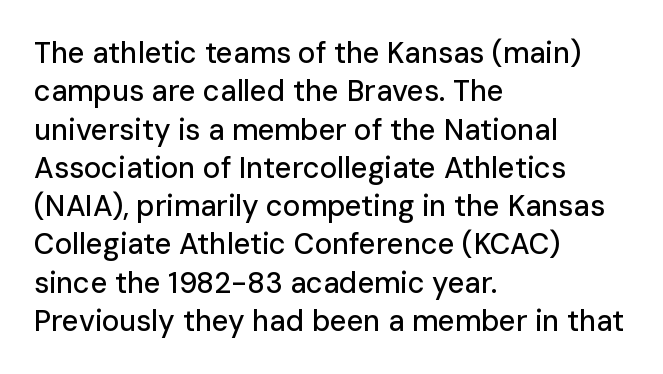
{"serif": "no", "italic": "no", "width": "normal", "stroke_contrast": "low", "x_height": "medium", "monospaced": "no", "underline": "no", "align": "left", "line_spacing": "normal", "line_spacing_ratio": 1.32, "letter_spacing": "normal", "letter_spacing_em": 0.0, "glyph_px": 29}
